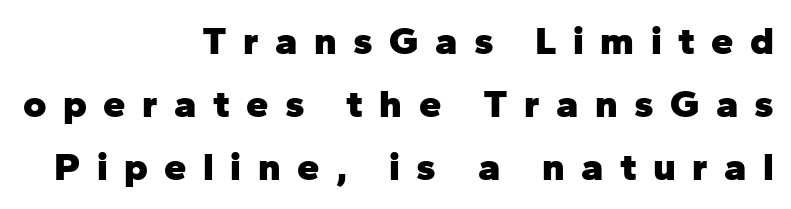
Pretty heavy lettering here — definitely bold. Does extra space separate the letters? Yes, quite a lot of it. These lines are rendered in a variable-pitch font. These lines were composed using upright roman letters. Has an underline been added? It has not. The glyphs in this specimen are sans serif.
